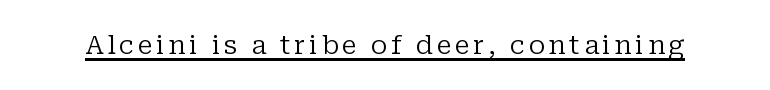
Q: Is the text bold? A: No.
Q: Is the text italic (slanted)? A: No, it is upright.
Q: Is the text underlined? A: Yes.
